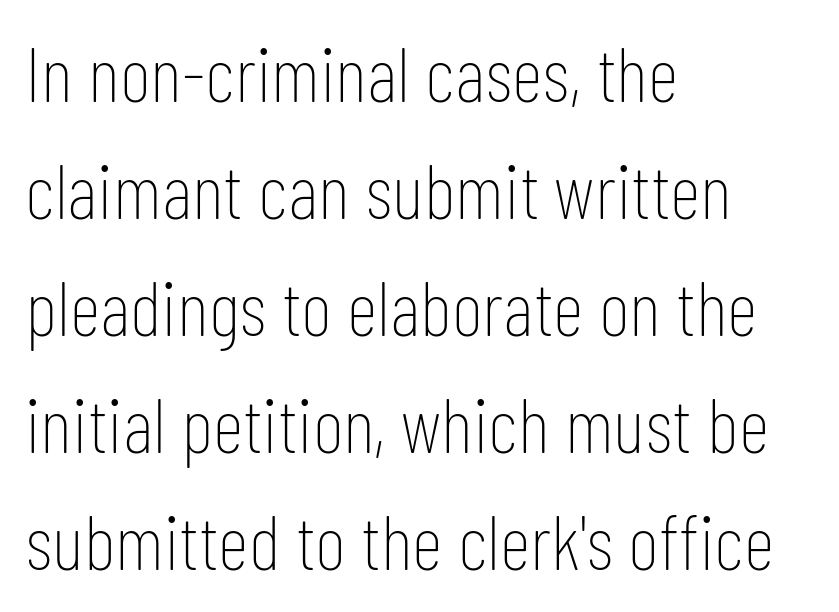
These lines are set flush left with a ragged right edge. The type family on display is of the sans-serif kind. Summary of weight: not heavy and not bold. It's the straight-up-and-down kind of type.
